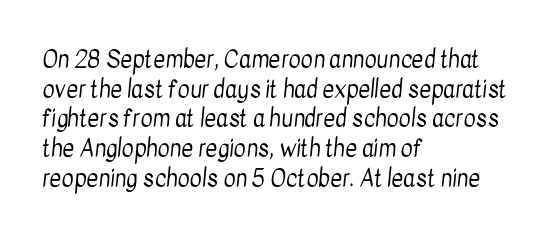
Q: Is the text bold? A: No.
Q: Is the text underlined? A: No.
Q: How is the paragraph aligned? A: Left-aligned.
Q: Is the spacing between letters normal or unusually wide? A: Normal.
Q: Is the spacing between lines tight, normal or loose? A: Normal.
